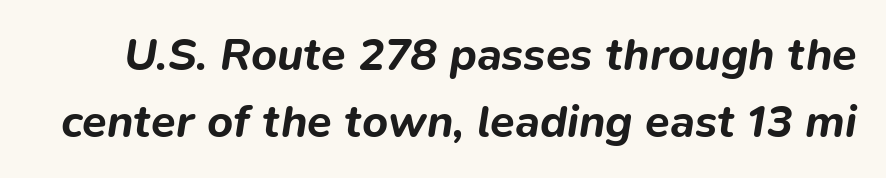
{"italic": "yes", "lean": "right", "slant_degrees": 9, "bold": "yes", "weight": "bold", "width": "normal", "stroke_contrast": "low", "x_height": "medium", "monospaced": "no", "underline": "no", "line_spacing": "normal", "line_spacing_ratio": 1.48, "letter_spacing": "normal", "letter_spacing_em": 0.0, "glyph_px": 45}
